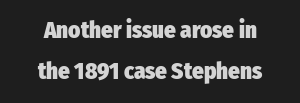
The image shows 23 px bold type, upright; set centered, line spacing 1.8x, normal letter spacing, not underlined.
